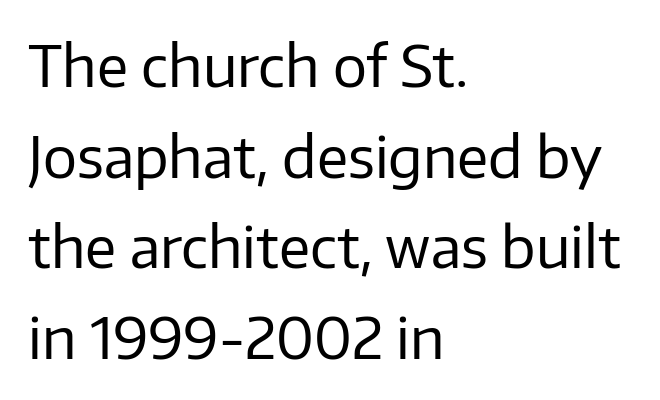
Q: Is the text bold? A: No.
Q: Is the text italic (slanted)? A: No, it is upright.
Q: Is the typeface a serif or a sans-serif typeface? A: Sans-serif.
Q: Is the text underlined? A: No.
Q: How is the paragraph aligned? A: Left-aligned.
Q: Is the spacing between letters normal or unusually wide? A: Normal.
Q: Is the spacing between lines tight, normal or loose? A: Normal.
Q: Width (condensed, normal, or wide)? A: Normal.
Q: Stroke contrast? A: Low.
Q: x-height? A: Medium.
Q: Monospaced? A: No.
